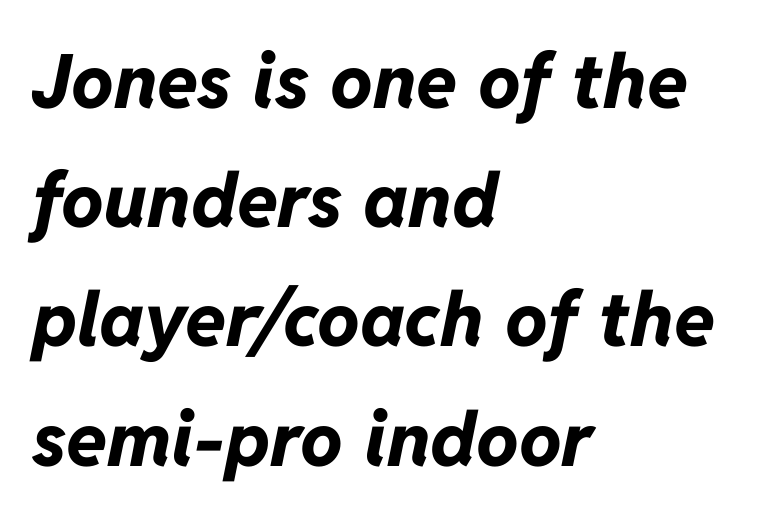
{"italic": "yes", "lean": "right", "slant_degrees": 11, "bold": "yes", "weight": "bold", "width": "normal", "stroke_contrast": "low", "x_height": "medium", "monospaced": "no", "underline": "no", "align": "left", "line_spacing": "normal", "line_spacing_ratio": 1.59, "letter_spacing": "normal", "letter_spacing_em": 0.0, "glyph_px": 75}
